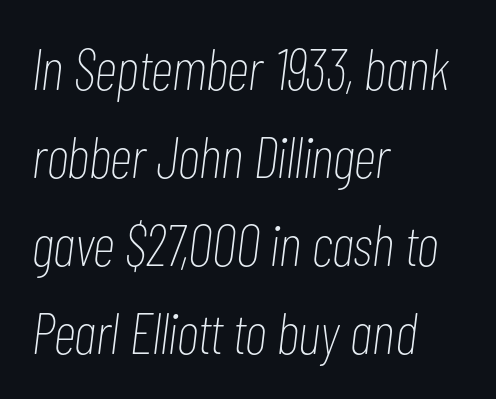
{"italic": "yes", "lean": "right", "slant_degrees": 7, "bold": "no", "weight": "thin", "width": "condensed", "stroke_contrast": "low", "x_height": "medium", "monospaced": "no", "underline": "no", "align": "left", "line_spacing": "normal", "line_spacing_ratio": 1.52, "letter_spacing": "normal", "letter_spacing_em": 0.0, "glyph_px": 58}
